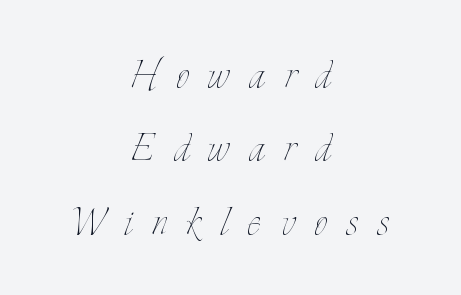
The image shows 51 px thin, condensed type; set centered, normal line spacing (1.44x), unusually wide letter spacing (+0.39 em), not underlined; low stroke contrast and a small x-height.
